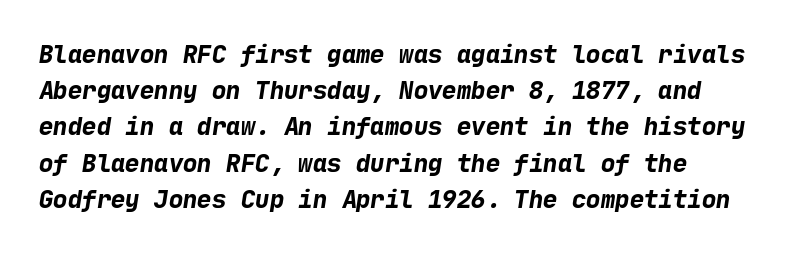
Q: Is the text bold? A: Yes.
Q: Is the text underlined? A: No.
Q: How is the paragraph aligned? A: Left-aligned.
Q: Is the spacing between letters normal or unusually wide? A: Normal.
Q: Is the spacing between lines tight, normal or loose? A: Normal.
